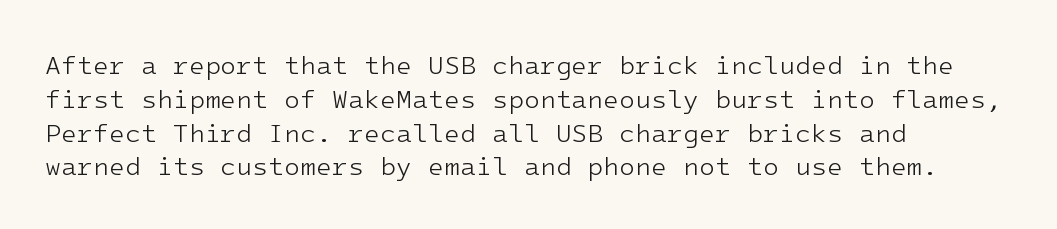
The image shows 26 px text type, upright; set left-aligned, normal line spacing (1.3x), normal letter spacing, not underlined.
